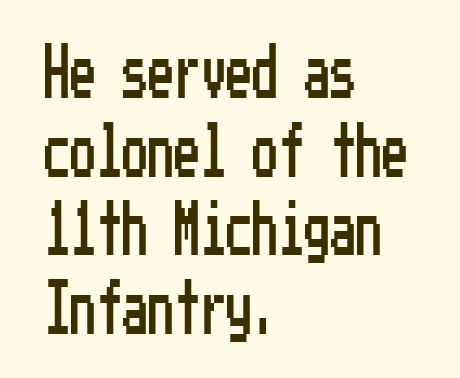
Q: Is the text italic (slanted)? A: No, it is upright.
Q: Is the typeface a serif or a sans-serif typeface? A: Sans-serif.
Q: Is the text underlined? A: No.
Q: How is the paragraph aligned? A: Left-aligned.
Q: Is the spacing between letters normal or unusually wide? A: Normal.
Q: Is the spacing between lines tight, normal or loose? A: Normal.
Q: Width (condensed, normal, or wide)? A: Condensed.
Q: Stroke contrast? A: Low.
Q: x-height? A: Medium.
